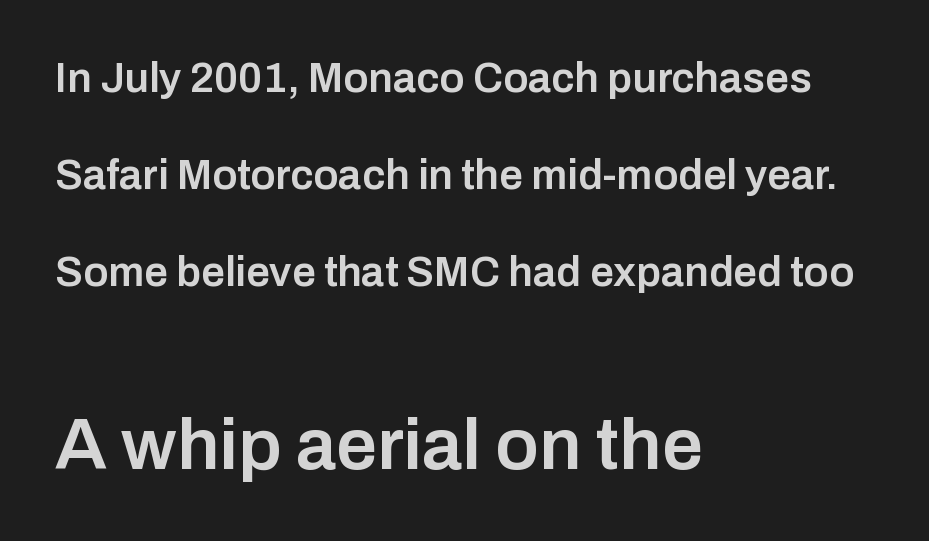
Q: Is the text bold? A: Semi-bold.
Q: Is the text italic (slanted)? A: No, it is upright.
Q: Is the typeface a serif or a sans-serif typeface? A: Sans-serif.
Q: Is the text underlined? A: No.
Q: How is the paragraph aligned? A: Left-aligned.
Q: Is the spacing between letters normal or unusually wide? A: Normal.
Q: Is the spacing between lines tight, normal or loose? A: Loose.
Q: Which block of text is set in a larger size, the first (top) or the second (bottom)? A: The second (bottom) one.
Q: Width (condensed, normal, or wide)? A: Normal.
Q: Stroke contrast? A: Low.
Q: x-height? A: Medium.
Q: Monospaced? A: No.
